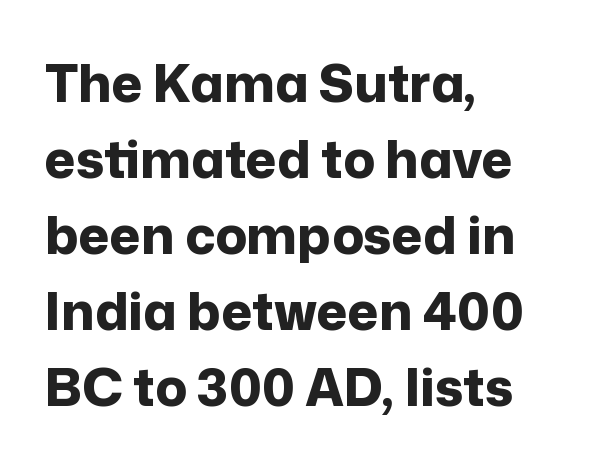
Q: Is the text bold? A: Yes.
Q: Is the text italic (slanted)? A: No, it is upright.
Q: Is the typeface a serif or a sans-serif typeface? A: Sans-serif.
Q: Is the text underlined? A: No.
Q: How is the paragraph aligned? A: Left-aligned.
Q: Is the spacing between letters normal or unusually wide? A: Normal.
Q: Is the spacing between lines tight, normal or loose? A: Normal.
Q: Width (condensed, normal, or wide)? A: Normal.
Q: Stroke contrast? A: Low.
Q: x-height? A: Medium.
Q: Monospaced? A: No.
